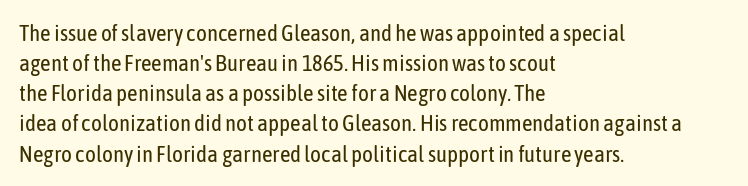
Teacher's note: observe the even left margin — that is flush-left alignment. Does extra space separate the letters? No, they use regular spacing. In terms of posture, this sample is upright. The glyphs are unaccompanied by any horizontal stroke below them. The lines sit at an ordinary, default distance from one another.
